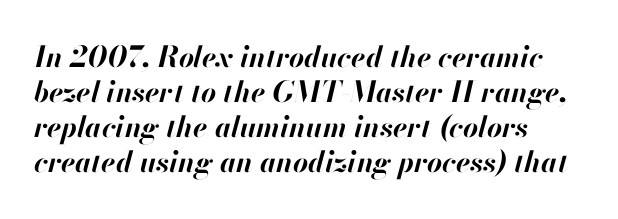
The image shows 29 px bold type, italic (leaning right); set left-aligned, line spacing 1.21x, normal letter spacing, not underlined; high stroke contrast and a small x-height.
